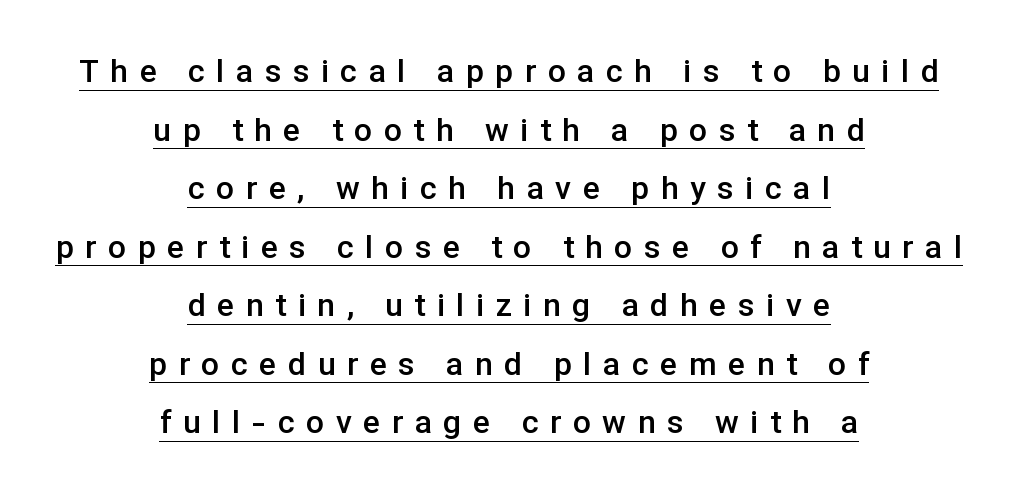
{"serif": "no", "italic": "no", "bold": "semi", "weight": "semibold", "width": "normal", "stroke_contrast": "low", "x_height": "medium", "monospaced": "no", "underline": "yes", "align": "center", "line_spacing_ratio": 1.83, "letter_spacing": "wide", "letter_spacing_em": 0.36, "glyph_px": 32}
